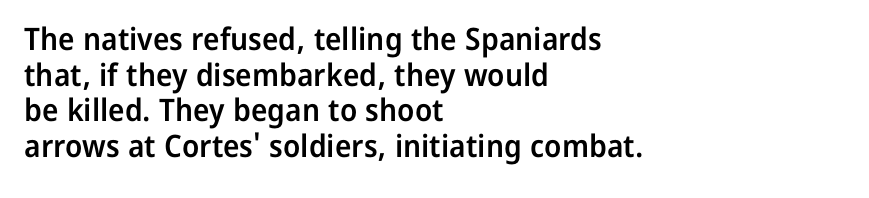
If you measured baseline to baseline, you'd find a short distance. Stroke terminals: plain, sans-serif. Character widths vary here, with narrow letters taking less room than wide ones. Slightly chunky letters — semibold, I'd say, not full bold. It's the straight-up-and-down kind of type.
